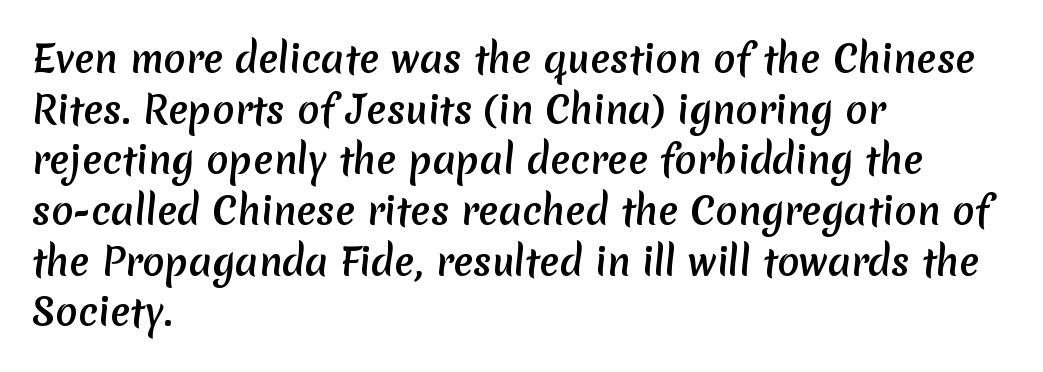
The strokes are fattened all the way to bold. In terms of leading, this rendering sits right in the middle. You could not count columns in this text — the font is proportionally spaced. Grotesque or geometric, the face here clearly has no serifs.
